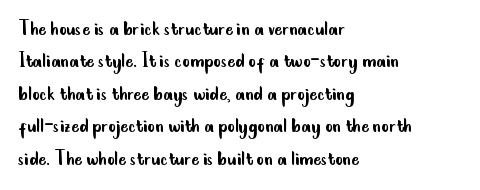
{"italic": "no", "bold": "no", "underline": "no", "align": "left", "line_spacing": "normal", "line_spacing_ratio": 1.41, "letter_spacing": "normal", "letter_spacing_em": 0.0, "glyph_px": 23}
